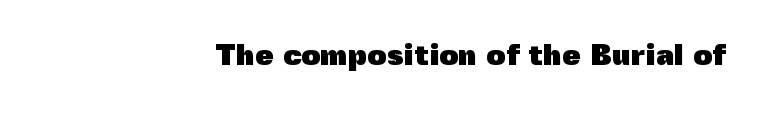
{"serif": "no", "italic": "no", "bold": "yes", "weight": "heavy", "width": "normal", "x_height": "medium", "monospaced": "no", "underline": "no", "align": "right", "letter_spacing": "normal", "letter_spacing_em": 0.0, "glyph_px": 30}
